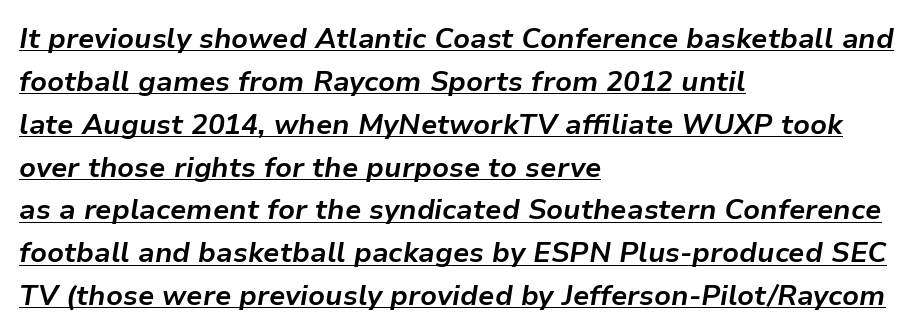
The image shows 28 px bold type, italic (leaning right); set left-aligned, normal line spacing (1.53x), normal letter spacing, underlined; low stroke contrast and a medium x-height.
